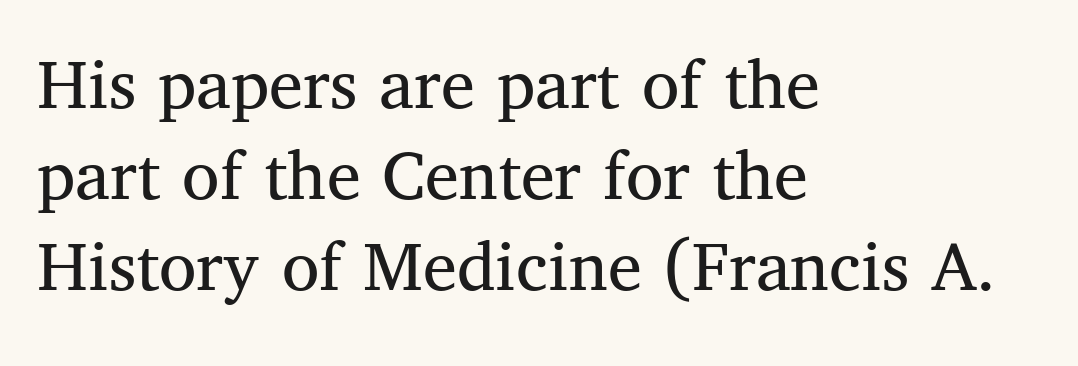
Q: Is the text bold? A: No.
Q: Is the text italic (slanted)? A: No, it is upright.
Q: Is the typeface a serif or a sans-serif typeface? A: Serif.
Q: Is the text underlined? A: No.
Q: How is the paragraph aligned? A: Left-aligned.
Q: Is the spacing between letters normal or unusually wide? A: Normal.
Q: Width (condensed, normal, or wide)? A: Normal.
Q: Stroke contrast? A: Medium.
Q: x-height? A: Medium.
Q: Monospaced? A: No.
